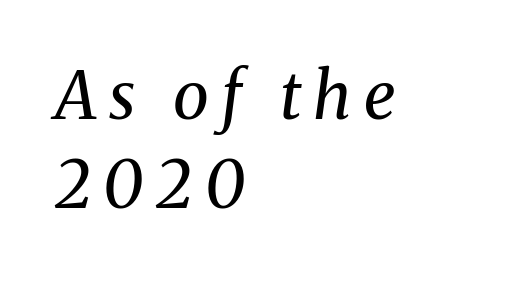
{"serif": "yes", "italic": "yes", "lean": "right", "slant_degrees": 8, "bold": "no", "weight": "regular", "width": "normal", "stroke_contrast": "medium", "x_height": "medium", "monospaced": "no", "underline": "no", "align": "left", "line_spacing": "normal", "line_spacing_ratio": 1.37, "glyph_px": 65}
